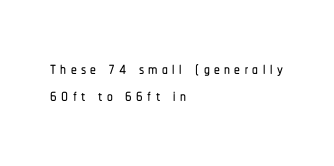
The image shows 23 px text type, upright; set left-aligned, line spacing 1.19x, not underlined.
